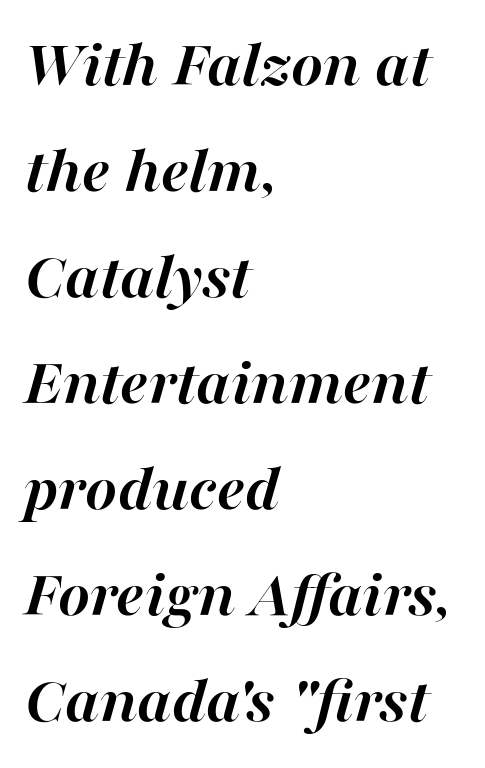
Q: Is the text bold? A: Yes.
Q: Is the text italic (slanted)? A: Yes, it leans right by about 16 degrees.
Q: Is the text underlined? A: No.
Q: How is the paragraph aligned? A: Left-aligned.
Q: Is the spacing between letters normal or unusually wide? A: Normal.
Q: Is the spacing between lines tight, normal or loose? A: Normal.
Q: Width (condensed, normal, or wide)? A: Normal.
Q: Stroke contrast? A: High.
Q: x-height? A: Medium.
Q: Monospaced? A: No.
